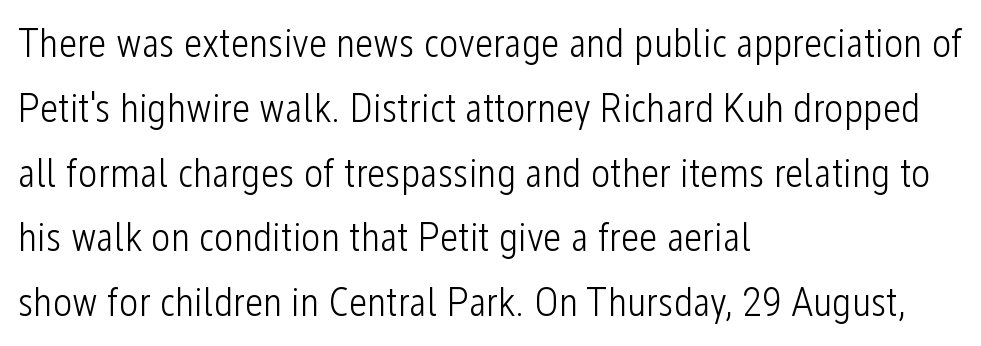
The image shows 41 px light, condensed sans-serif type, upright; set left-aligned, normal line spacing (1.58x), normal letter spacing, not underlined; low stroke contrast and a medium x-height.
